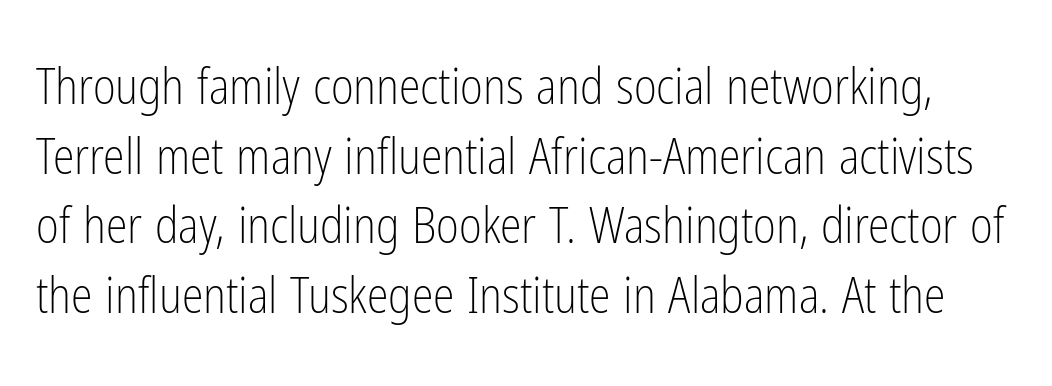
Q: Is the text bold? A: No.
Q: Is the text italic (slanted)? A: No, it is upright.
Q: Is the typeface a serif or a sans-serif typeface? A: Sans-serif.
Q: Is the text underlined? A: No.
Q: Is the spacing between letters normal or unusually wide? A: Normal.
Q: Is the spacing between lines tight, normal or loose? A: Normal.
Q: Width (condensed, normal, or wide)? A: Condensed.
Q: Stroke contrast? A: Low.
Q: x-height? A: Medium.
Q: Monospaced? A: No.
